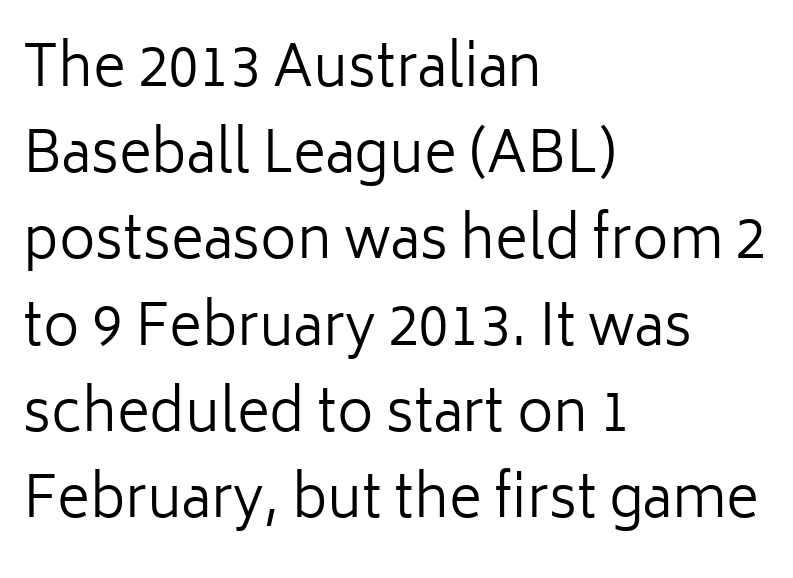
Weight class: somewhere from thin through regular. The zone under the glyphs is completely vacant. The type family on display is of the sans-serif kind. You could call the tracking neutral — neither tight nor loose. The rendering uses natural spacing where letterforms have individual widths.
